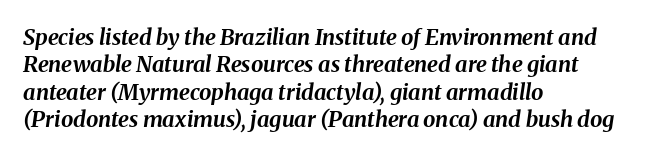
The image shows 22 px bold type, italic (leaning right); set left-aligned, normal line spacing (1.25x), normal letter spacing, not underlined.
